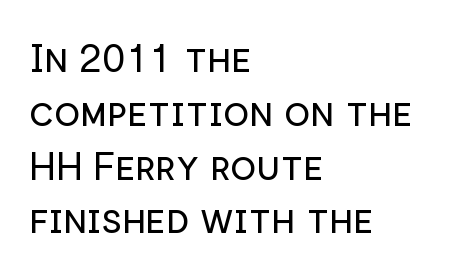
{"serif": "no", "italic": "no", "bold": "no", "weight": "regular", "width": "normal", "stroke_contrast": "low", "x_height": "medium", "monospaced": "no", "underline": "no", "align": "left", "line_spacing": "normal", "line_spacing_ratio": 1.38, "letter_spacing": "normal", "letter_spacing_em": 0.0, "glyph_px": 39}
